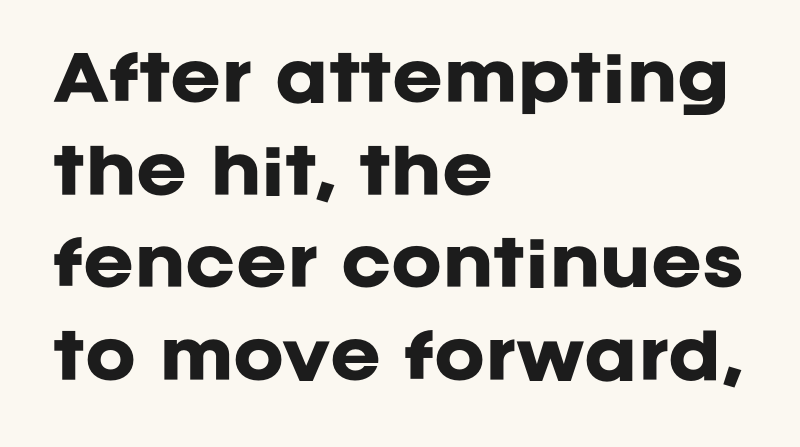
The image shows 61 px heavy sans-serif type, upright; set left-aligned, normal line spacing (1.52x), normal letter spacing, not underlined; low stroke contrast and a large x-height.
